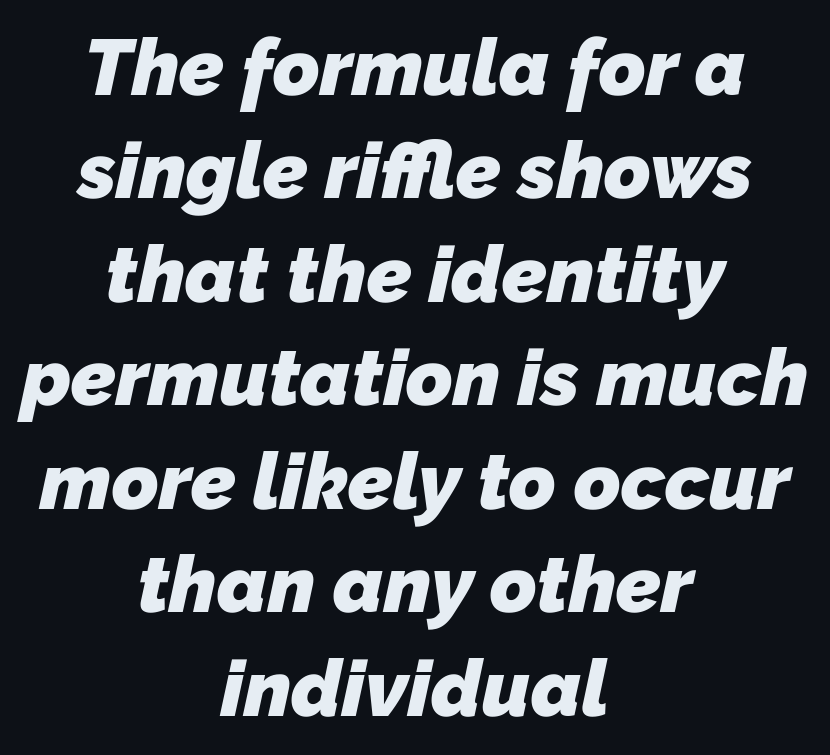
Q: Is the text bold? A: Yes.
Q: Is the typeface a serif or a sans-serif typeface? A: Sans-serif.
Q: Is the text underlined? A: No.
Q: How is the paragraph aligned? A: Centered.
Q: Is the spacing between letters normal or unusually wide? A: Normal.
Q: Is the spacing between lines tight, normal or loose? A: Normal.
Q: Width (condensed, normal, or wide)? A: Normal.
Q: Stroke contrast? A: Low.
Q: x-height? A: Medium.
Q: Monospaced? A: No.
